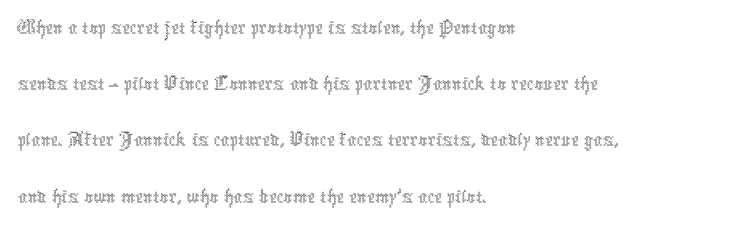
Q: Is the text bold? A: No.
Q: Is the text italic (slanted)? A: No, it is upright.
Q: Is the text underlined? A: No.
Q: How is the paragraph aligned? A: Left-aligned.
Q: Is the spacing between letters normal or unusually wide? A: Normal.
Q: Is the spacing between lines tight, normal or loose? A: Normal.
Q: Width (condensed, normal, or wide)? A: Condensed.
Q: x-height? A: Medium.
Q: Monospaced? A: No.
